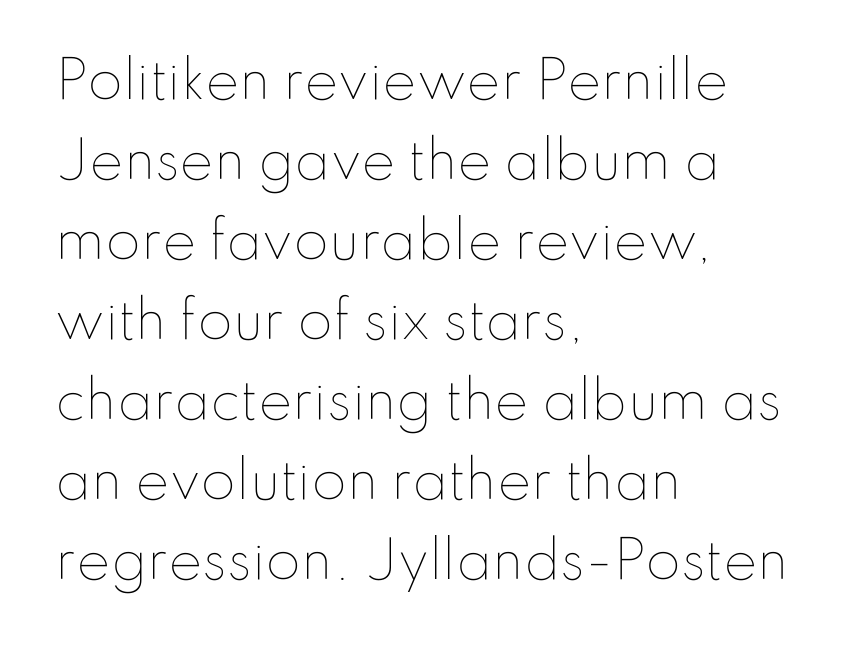
A quiet, ordinary-to-light weight characterises the typeface. Compared with typical paragraphs, the rows here are spaced about the same. Horizontal alignment here is leftward, the default for most running prose. Is there any slant? The stems are plumb. Proportional: the letters do not fall into vertical columns. What stands out about the letter spacing? Nothing — it is the standard amount.
